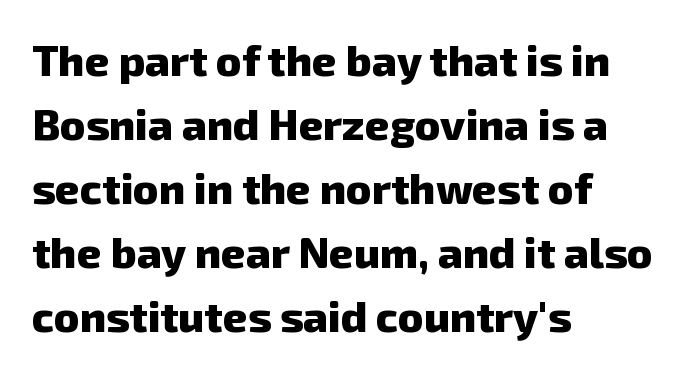
Each letter's strokes conclude bluntly, with no projecting serifs. These lines keep a tight, regular rhythm from letter to letter. Unmarked baselines from the first word to the last. The passage shown is typed in a proportional face where columns would drift. Each glyph is drawn with heavy, bold strokes.
